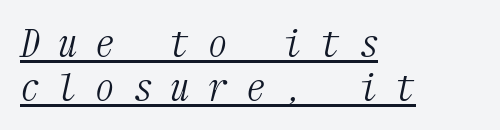
Closely set lines give the paragraph a compact silhouette. Words appear elongated and porous because spacing is wide. Here the designer chose a console-style face with uniform glyph widths. The typography opts for an oblique posture over an upright one.
